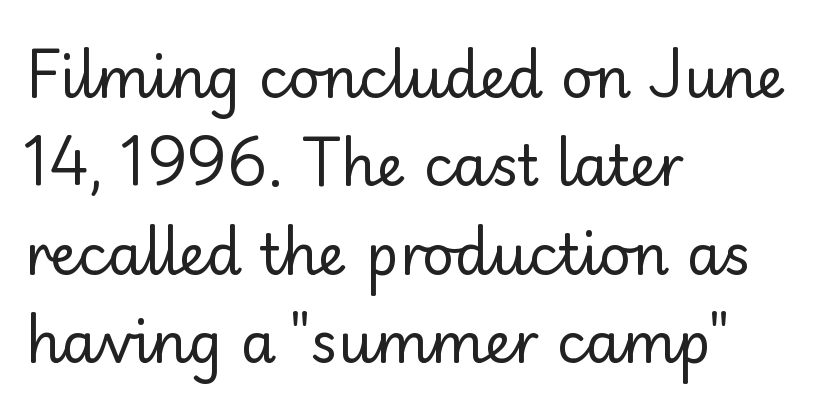
{"serif": "no", "italic": "no", "bold": "no", "weight": "regular", "width": "normal", "stroke_contrast": "low", "x_height": "small", "monospaced": "no", "underline": "no", "align": "left", "line_spacing": "normal", "line_spacing_ratio": 1.58, "letter_spacing": "normal", "letter_spacing_em": 0.0, "glyph_px": 56}
